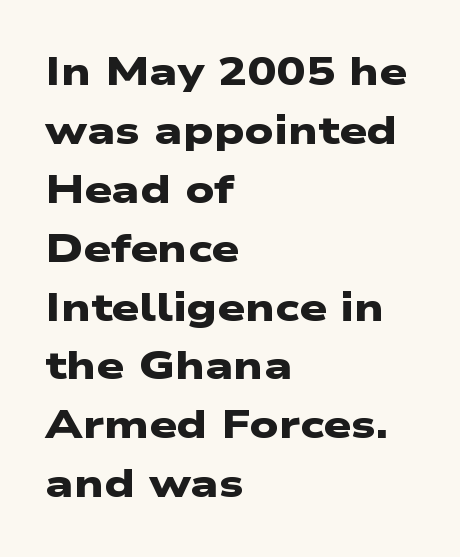
Short note: letters normally spaced. Plain, unruled lines of type. Character widths vary here, with narrow letters taking less room than wide ones. The typesetting leans heavy: a genuine bold. Does the copy run flush right? No — it runs flush left. Serifs: no, the terminals of the letterforms are clean.
